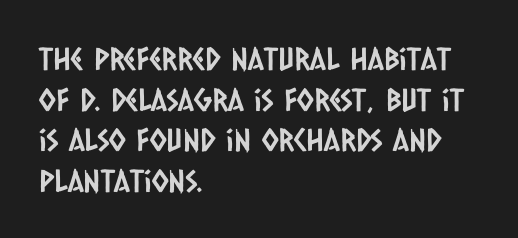
{"serif": "no", "width": "condensed", "stroke_contrast": "low", "x_height": "large", "monospaced": "no", "underline": "no", "align": "left", "line_spacing": "normal", "line_spacing_ratio": 1.31, "letter_spacing": "normal", "letter_spacing_em": 0.0, "glyph_px": 31}
